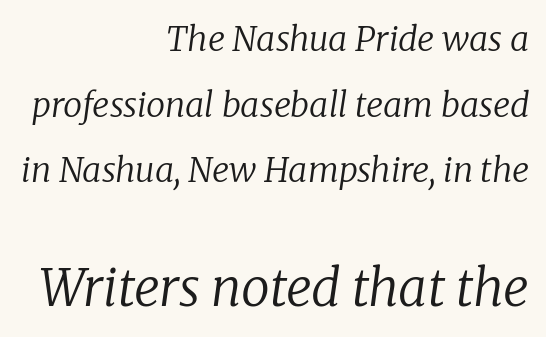
Q: Is the text bold? A: No.
Q: Is the text italic (slanted)? A: Yes, it leans right by about 8 degrees.
Q: Is the typeface a serif or a sans-serif typeface? A: Serif.
Q: Is the text underlined? A: No.
Q: How is the paragraph aligned? A: Right-aligned.
Q: Is the spacing between letters normal or unusually wide? A: Normal.
Q: Is the spacing between lines tight, normal or loose? A: Loose.
Q: Which block of text is set in a larger size, the first (top) or the second (bottom)? A: The second (bottom) one.
Q: Width (condensed, normal, or wide)? A: Normal.
Q: Stroke contrast? A: Low.
Q: x-height? A: Medium.
Q: Monospaced? A: No.
